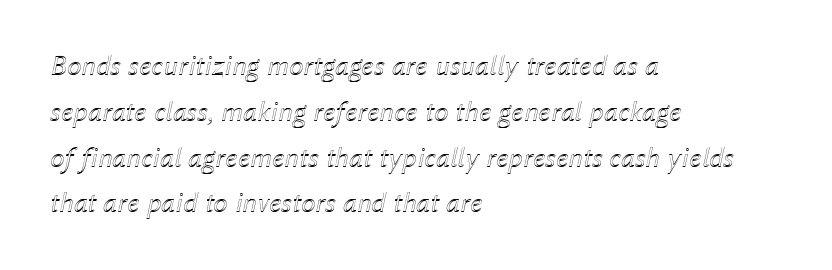
{"italic": "yes", "lean": "right", "slant_degrees": 12, "width": "normal", "x_height": "medium", "monospaced": "no", "underline": "no", "align": "left", "line_spacing": "normal", "line_spacing_ratio": 1.58, "letter_spacing": "normal", "letter_spacing_em": 0.0, "glyph_px": 29}
